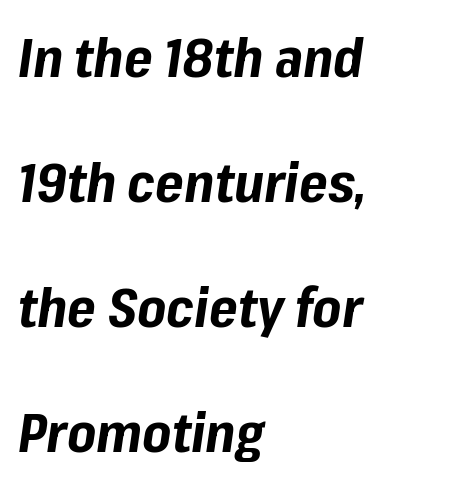
Q: Is the text bold? A: Yes.
Q: Is the text italic (slanted)? A: Yes, it leans right by about 8 degrees.
Q: Is the text underlined? A: No.
Q: How is the paragraph aligned? A: Left-aligned.
Q: Is the spacing between letters normal or unusually wide? A: Normal.
Q: Is the spacing between lines tight, normal or loose? A: Loose.
Q: Width (condensed, normal, or wide)? A: Normal.
Q: Stroke contrast? A: Low.
Q: x-height? A: Medium.
Q: Monospaced? A: No.
